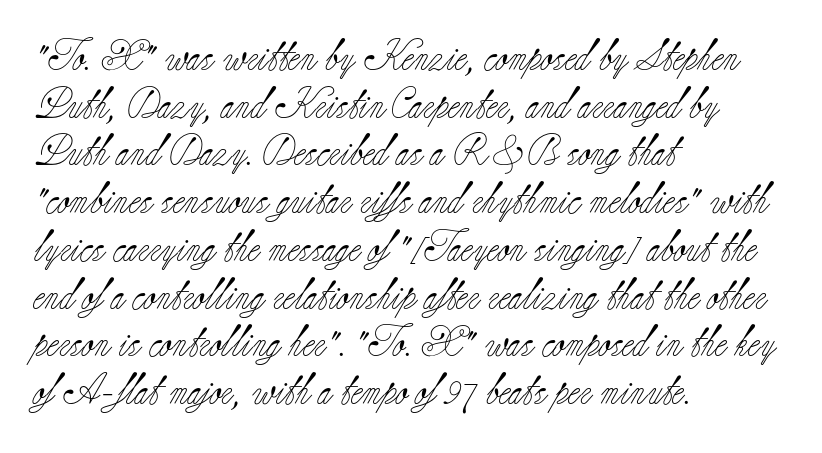
{"serif": "yes", "bold": "no", "weight": "light", "width": "normal", "stroke_contrast": "low", "x_height": "small", "monospaced": "no", "underline": "no", "align": "left", "line_spacing": "normal", "line_spacing_ratio": 1.54, "letter_spacing": "normal", "letter_spacing_em": 0.0, "glyph_px": 31}
